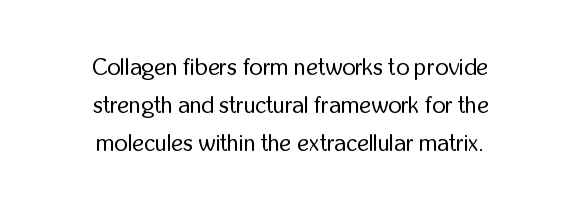
{"italic": "no", "bold": "no", "underline": "no", "align": "center", "line_spacing": "normal", "line_spacing_ratio": 1.65, "letter_spacing": "normal", "letter_spacing_em": 0.0, "glyph_px": 23}
